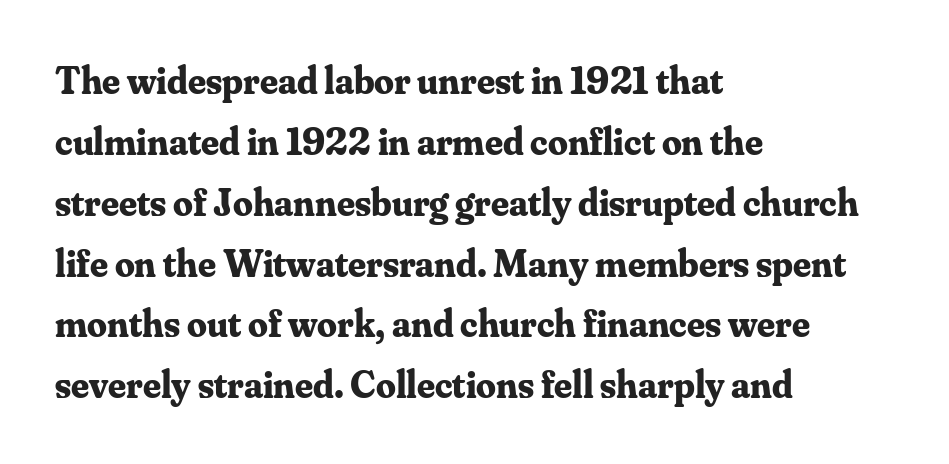
The lettering holds an erect, upright posture throughout. Inter-character spacing is left at the font's built-in metrics. The passage shown is emphatically bold. These lines stack with their left ends in a neat column. The face used here is proportionally spaced, like ordinary book or web type.
